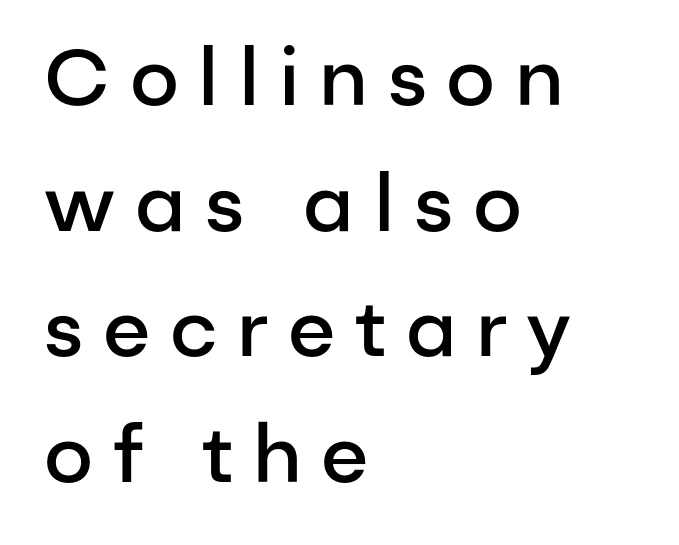
This block has exactly the height ordinary leading produces. Examine the stroke ends and you'll find no serifs. Letter spacing: wide. Horizontally, the lines are justified to the leading edge only. Words float on clear page, feet unadorned.
